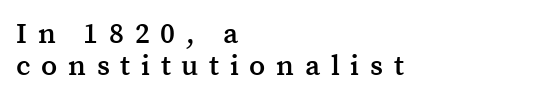
The image shows 29 px semibold serif type, upright; set left-aligned, tight line spacing (1.1x), unusually wide letter spacing (+0.37 em), not underlined; medium stroke contrast and a medium x-height.
